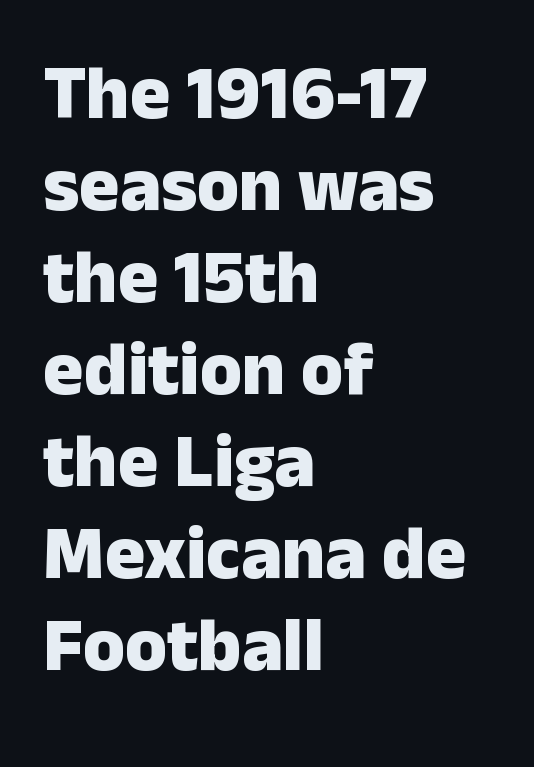
The line texture is even and compact thanks to regular tracking. The lines in this sample share a left origin and differ only in where they stop. Heavy, bold letterforms. Serifs: no, the terminals of the letterforms are clean.
